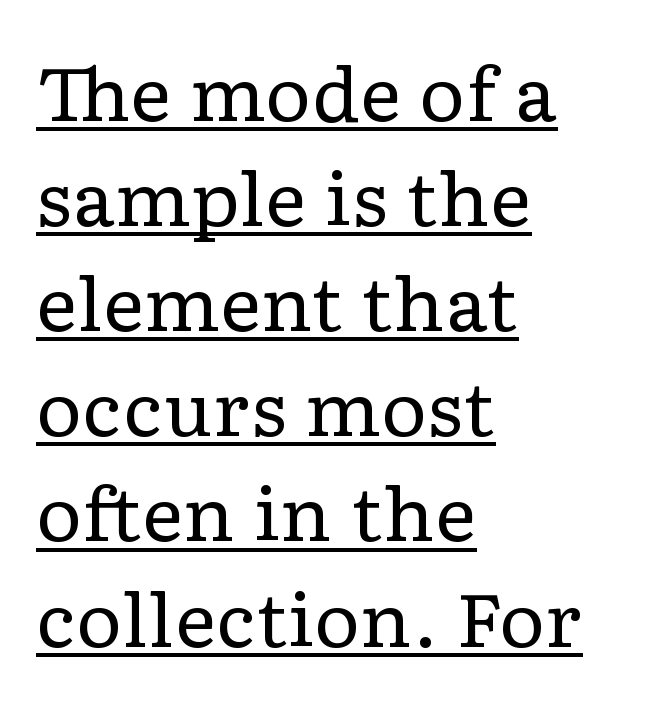
{"serif": "yes", "italic": "no", "bold": "no", "weight": "regular", "width": "wide", "stroke_contrast": "low", "x_height": "medium", "monospaced": "no", "underline": "yes", "align": "left", "line_spacing": "normal", "line_spacing_ratio": 1.46, "letter_spacing": "normal", "letter_spacing_em": 0.0, "glyph_px": 72}
